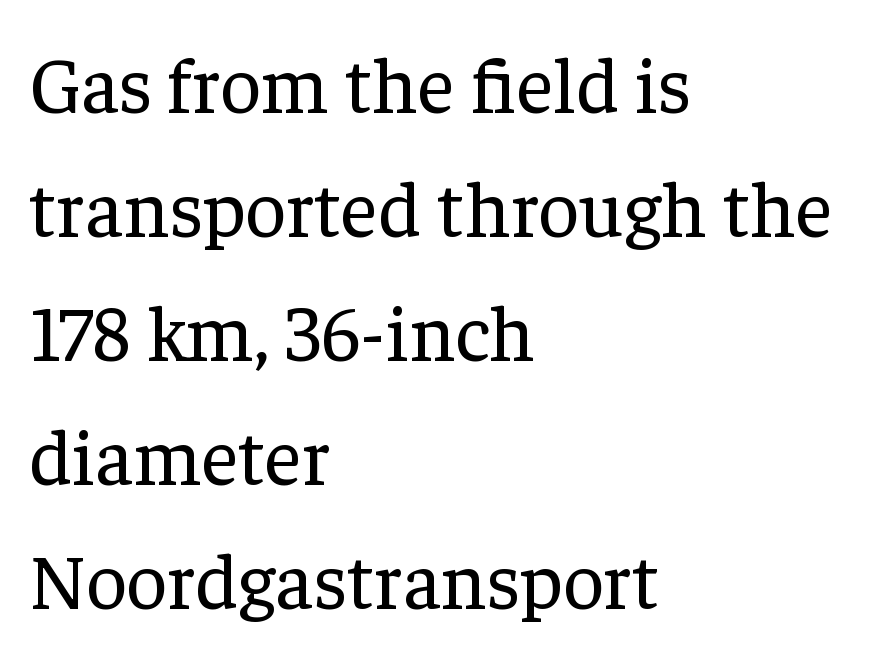
The image shows 80 px regular-weight serif type, upright; set left-aligned, normal line spacing (1.55x), normal letter spacing, not underlined; low stroke contrast and a medium x-height.
